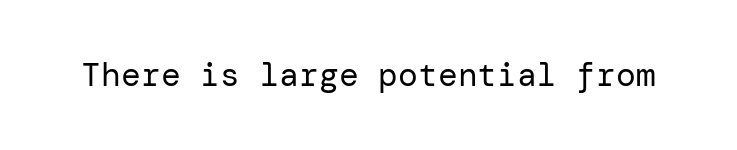
The image shows 33 px regular-weight sans-serif type, upright; set normal letter spacing, not underlined; low stroke contrast and a medium x-height.
